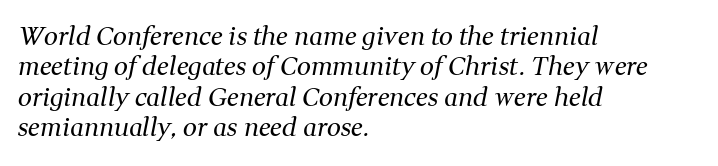
{"italic": "yes", "lean": "right", "slant_degrees": 11, "bold": "no", "underline": "no", "align": "left", "line_spacing_ratio": 1.22, "letter_spacing": "normal", "letter_spacing_em": 0.0, "glyph_px": 25}
